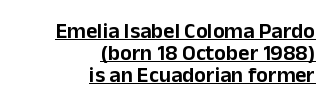
The image shows 22 px text type, upright; set right-aligned, tight line spacing (1.0x), normal letter spacing, underlined.
